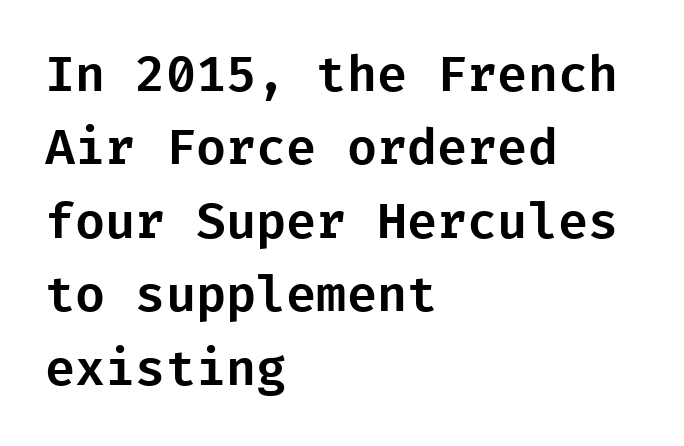
The image shows 49 px sans-serif type, upright; set left-aligned, normal line spacing (1.5x), normal letter spacing, not underlined; low stroke contrast and a medium x-height.
